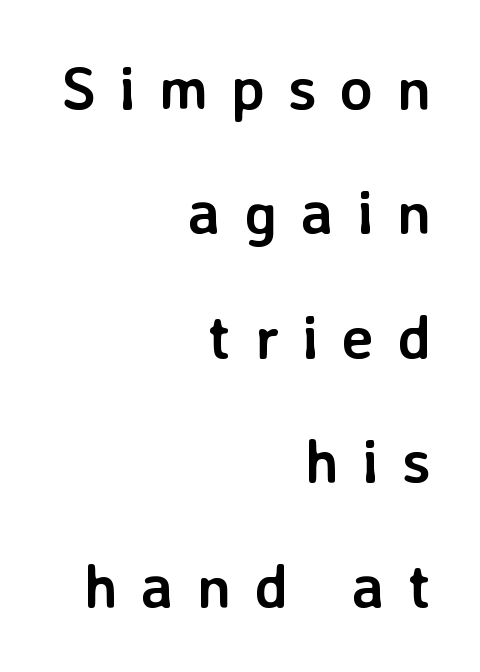
{"serif": "no", "italic": "no", "bold": "yes", "weight": "semibold", "width": "normal", "stroke_contrast": "low", "x_height": "medium", "monospaced": "no", "underline": "no", "align": "right", "line_spacing": "loose", "line_spacing_ratio": 2.04, "letter_spacing": "wide", "letter_spacing_em": 0.38, "glyph_px": 61}
